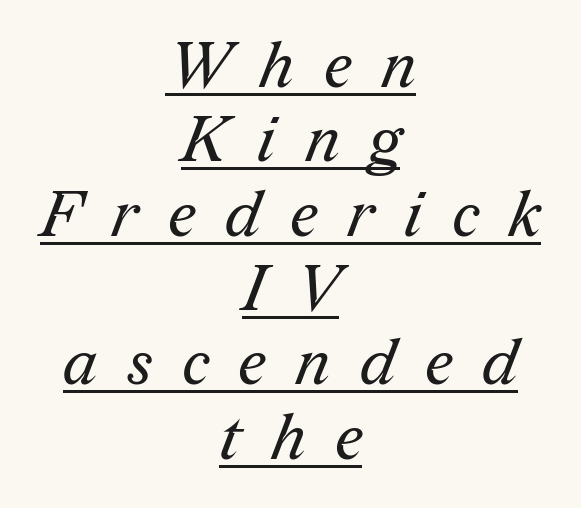
A light-to-regular cut is what we see here. This rendering features underlined lettering. The letters advance in unequal steps, a hallmark of proportional type. Little horizontal feet cap the strokes, marking this as serif type. If you folded the block vertically in half, each line would mirror itself in length. The face used here is rendered with a markedly widened letterfit.
